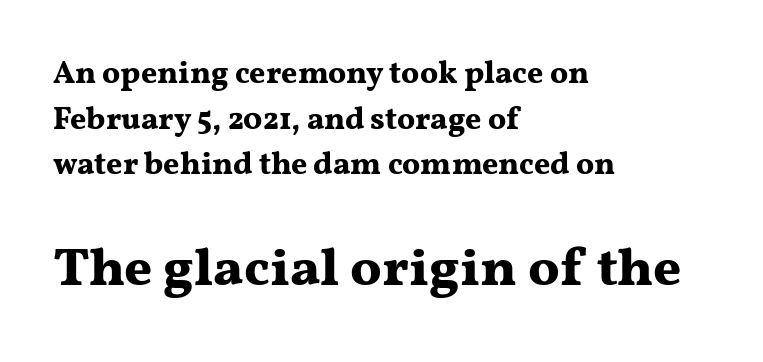
The face used here appears at its bigger size in the lower chunk. A typesetter would call this zero additional tracking. Baseline-to-baseline distance is the conventional proportion of letter height. Vertical strokes here are truly vertical.
